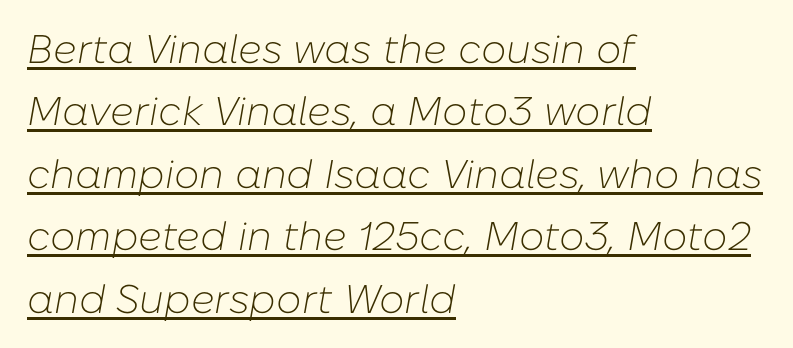
The image shows 40 px light type, italic (leaning right); set left-aligned, normal line spacing (1.56x), normal letter spacing, underlined; low stroke contrast and a medium x-height.
